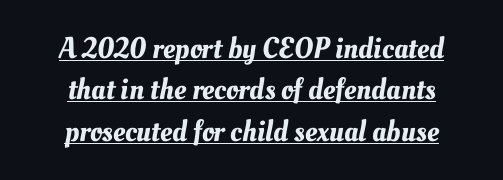
The image shows 30 px text type; set centered, normal line spacing (1.38x), normal letter spacing, underlined; medium stroke contrast and a small x-height.
